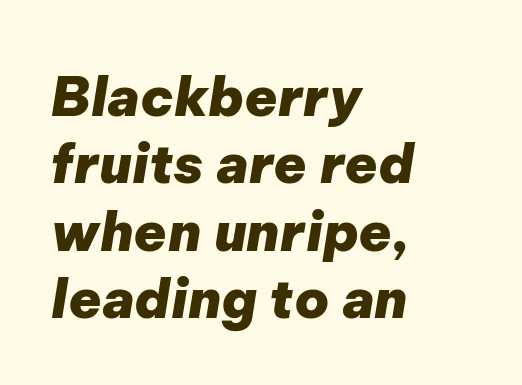
{"italic": "yes", "lean": "right", "slant_degrees": 9, "bold": "yes", "weight": "heavy", "width": "normal", "stroke_contrast": "low", "x_height": "medium", "monospaced": "no", "underline": "no", "align": "left", "line_spacing": "normal", "line_spacing_ratio": 1.25, "letter_spacing": "normal", "letter_spacing_em": 0.0, "glyph_px": 54}
